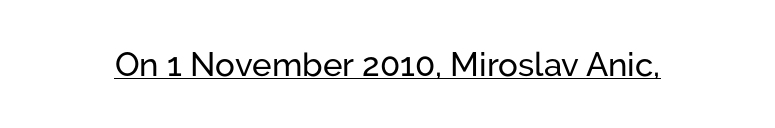
Glance below the letters and you will spot a drawn line. What stands out about the letter spacing? Nothing — it is the standard amount. The face used here is proportionally spaced, like ordinary book or web type. Font category for this specimen: sans-serif. It's the straight-up-and-down kind of type.
